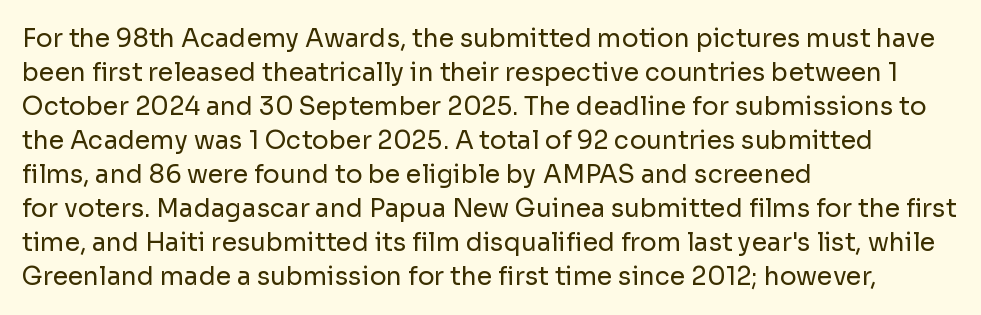
{"italic": "no", "bold": "no", "underline": "no", "align": "left", "line_spacing": "normal", "line_spacing_ratio": 1.36, "letter_spacing": "normal", "letter_spacing_em": 0.0, "glyph_px": 25}
